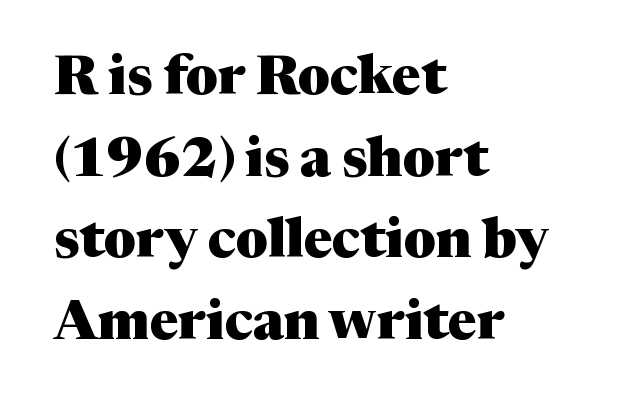
{"serif": "yes", "italic": "no", "bold": "yes", "weight": "heavy", "width": "normal", "stroke_contrast": "medium", "x_height": "medium", "monospaced": "no", "underline": "no", "align": "left", "line_spacing": "normal", "line_spacing_ratio": 1.51, "letter_spacing": "normal", "letter_spacing_em": 0.0, "glyph_px": 54}
